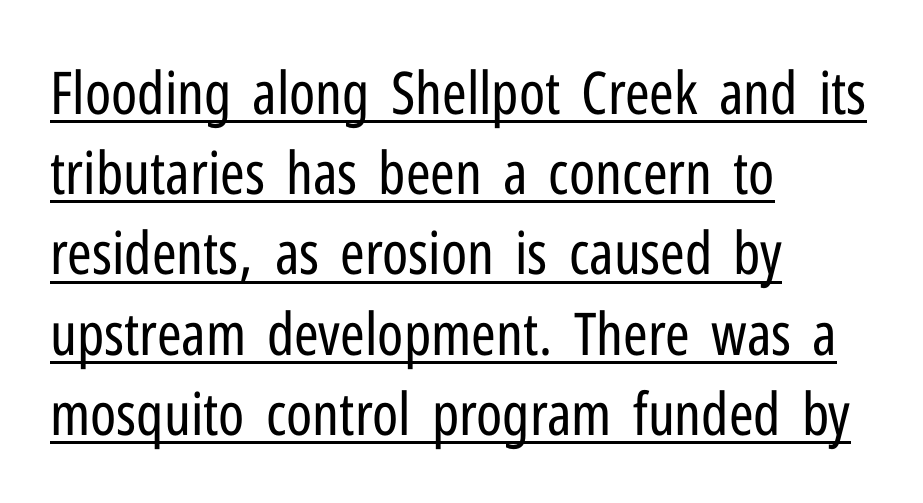
The image shows 59 px regular-weight, condensed sans-serif type, upright; set left-aligned, normal line spacing (1.36x), normal letter spacing, underlined; low stroke contrast and a medium x-height.
